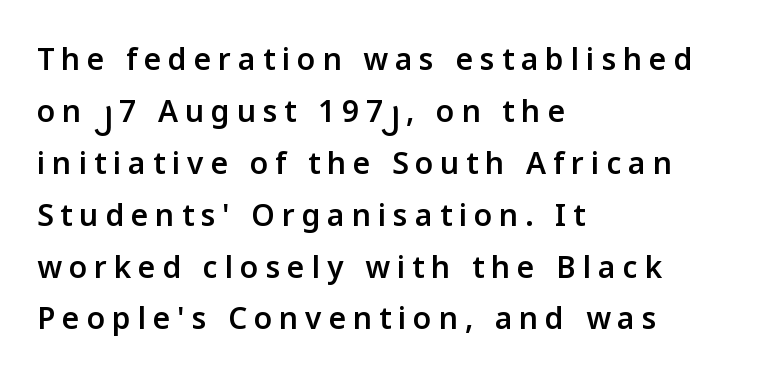
Q: Is the text bold? A: Semi-bold.
Q: Is the text italic (slanted)? A: No, it is upright.
Q: Is the typeface a serif or a sans-serif typeface? A: Sans-serif.
Q: Is the text underlined? A: No.
Q: How is the paragraph aligned? A: Left-aligned.
Q: Is the spacing between letters normal or unusually wide? A: Unusually wide.
Q: Width (condensed, normal, or wide)? A: Normal.
Q: Stroke contrast? A: Low.
Q: x-height? A: Medium.
Q: Monospaced? A: No.
